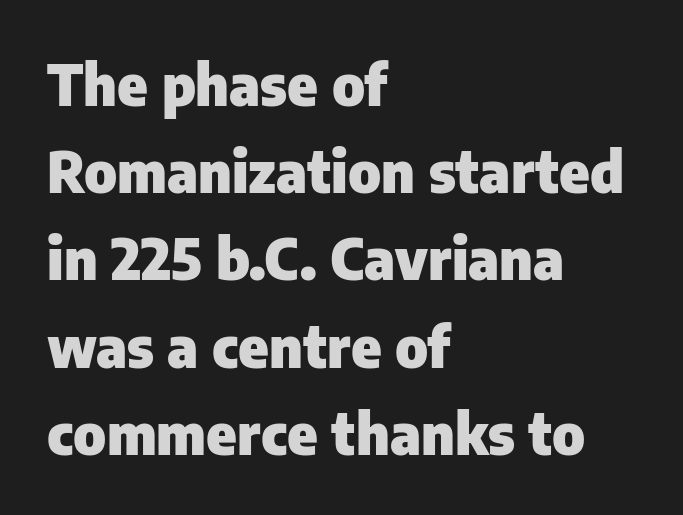
{"serif": "no", "italic": "no", "bold": "yes", "weight": "heavy", "width": "normal", "stroke_contrast": "low", "x_height": "medium", "monospaced": "no", "underline": "no", "align": "left", "line_spacing": "normal", "line_spacing_ratio": 1.53, "letter_spacing": "normal", "letter_spacing_em": 0.0, "glyph_px": 57}
